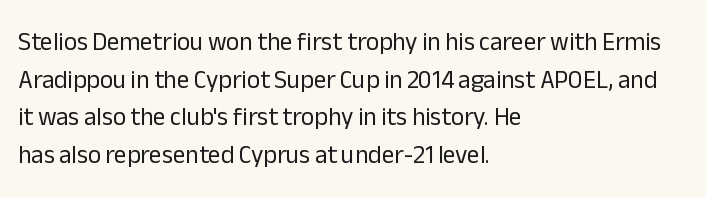
The face used here is rendered with its standard letterfit. Just letters on the line, the space beneath them empty. Caption: face not bold, strokes unweighted. Line spacing here is normal.
